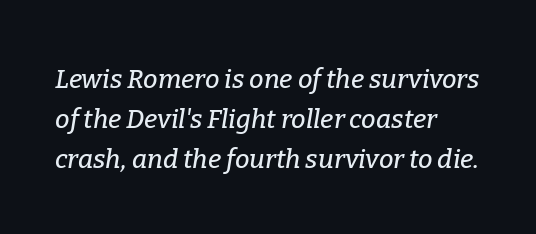
{"italic": "yes", "lean": "right", "slant_degrees": 9, "underline": "no", "align": "left", "line_spacing": "normal", "line_spacing_ratio": 1.54, "letter_spacing": "normal", "letter_spacing_em": 0.0, "glyph_px": 26}
